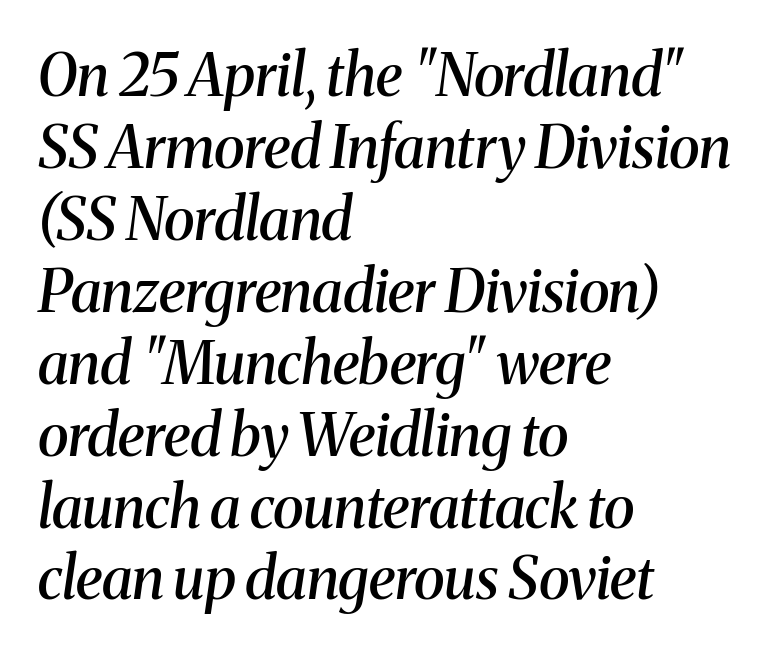
Each word holds together tightly as a unit, with standard inter-letter gaps. Yep, that's italic — everything's leaning. Set as a demibold, roughly 600 on the weight scale. These lines are composed in type with serifs.
